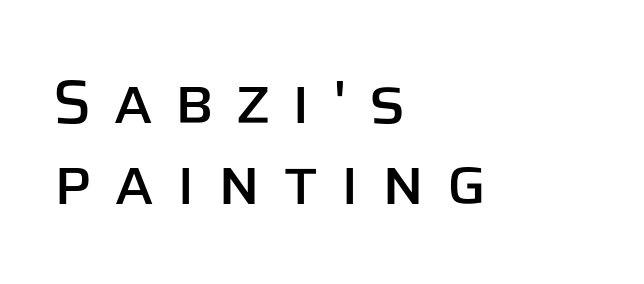
The image shows 61 px sans-serif type, upright; set left-aligned, normal line spacing (1.32x), unusually wide letter spacing (+0.35 em), not underlined; low stroke contrast and a large x-height.
